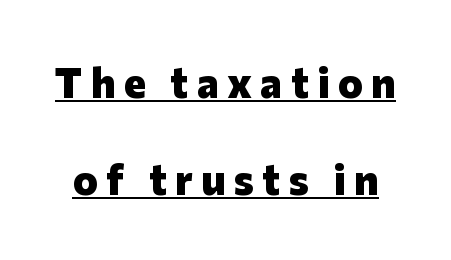
Q: Is the text bold? A: Yes.
Q: Is the text italic (slanted)? A: No, it is upright.
Q: Is the typeface a serif or a sans-serif typeface? A: Sans-serif.
Q: Is the text underlined? A: Yes.
Q: Is the spacing between letters normal or unusually wide? A: Unusually wide.
Q: Is the spacing between lines tight, normal or loose? A: Loose.
Q: Width (condensed, normal, or wide)? A: Normal.
Q: Stroke contrast? A: Low.
Q: x-height? A: Medium.
Q: Monospaced? A: No.
